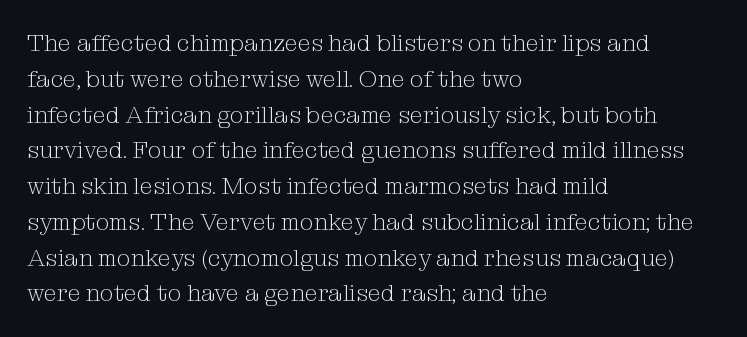
{"italic": "no", "bold": "no", "underline": "no", "align": "left", "line_spacing": "normal", "line_spacing_ratio": 1.49, "letter_spacing": "normal", "letter_spacing_em": 0.0, "glyph_px": 24}
